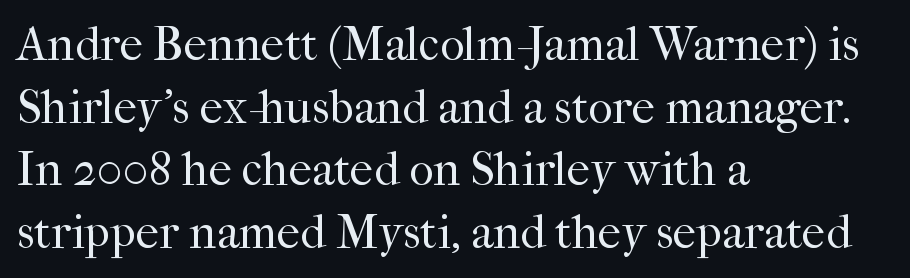
The rows are spaced the way most documents space them. No extra ink here — the face is not bold. If you drew a ruler down the left edge, every line would touch it. Characters follow at the spacing the type designer built in. Each letter keeps its own natural width here, so spacing adapts to shape. Does the type have serifs? Yes, each stem ends in a small foot.
